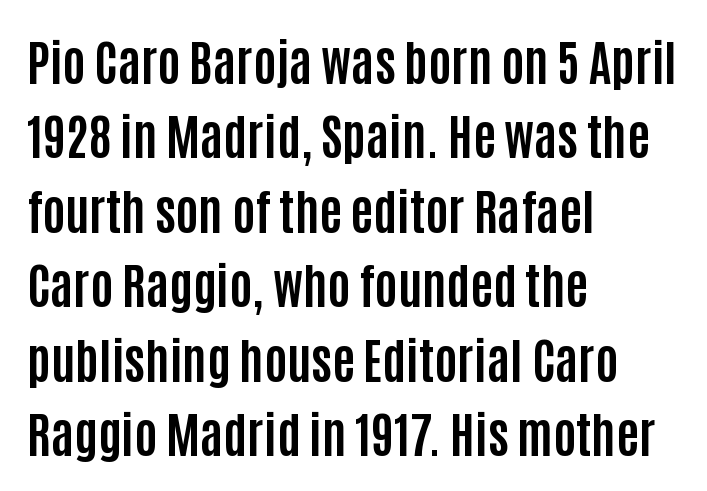
The image shows 49 px bold, condensed sans-serif type, upright; set left-aligned, normal line spacing (1.52x), normal letter spacing, not underlined; low stroke contrast and a large x-height.
